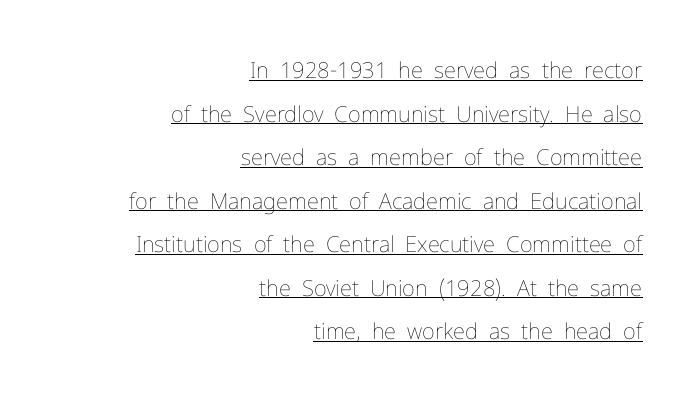
The image shows 22 px text type, upright; set right-aligned, loose line spacing (1.98x), normal letter spacing, underlined.
